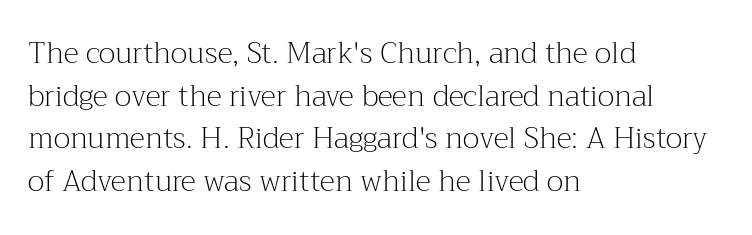
Q: Is the text bold? A: No.
Q: Is the text italic (slanted)? A: No, it is upright.
Q: Is the typeface a serif or a sans-serif typeface? A: Serif.
Q: Is the text underlined? A: No.
Q: How is the paragraph aligned? A: Left-aligned.
Q: Is the spacing between letters normal or unusually wide? A: Normal.
Q: Is the spacing between lines tight, normal or loose? A: Normal.
Q: Width (condensed, normal, or wide)? A: Normal.
Q: Stroke contrast? A: Medium.
Q: x-height? A: Medium.
Q: Monospaced? A: No.
